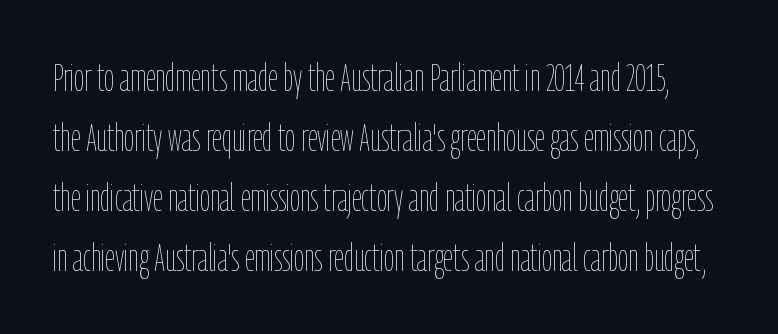
The image shows 39 px thin, condensed type, upright; set normal line spacing (1.54x), normal letter spacing, not underlined; low stroke contrast and a medium x-height.
